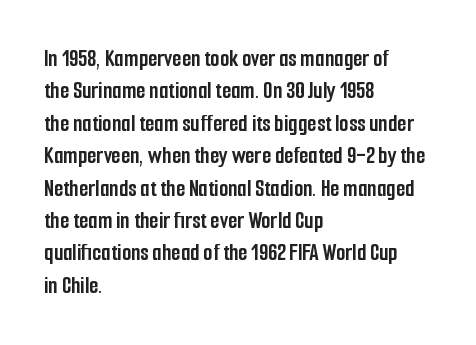
Whoever set this chose a conventional vertical rhythm. Emphasis by weight is at full strength: bold. The setting favours the left margin, as ordinary paragraphs usually do. Glance below the letters and you will spot only blank space. Rendered with straight, roman letterforms.
